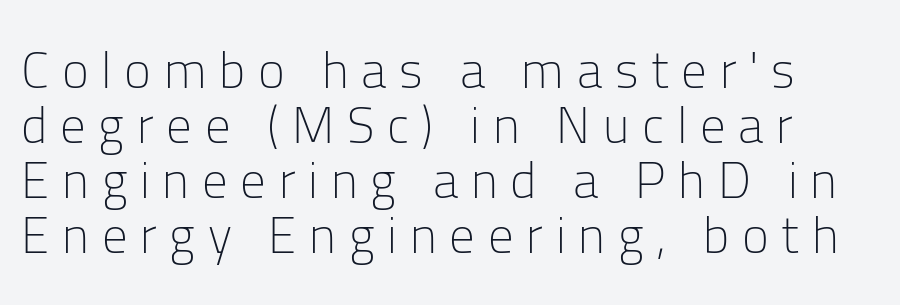
Does the leading feel generous? Not at all — it's pinched. Summary of weight: not heavy and not bold. Between one letter and the next there's a generous, obvious gap. Type without underlining. These lines are rendered in a variable-pitch font. A roman cut, with each character standing at attention.
